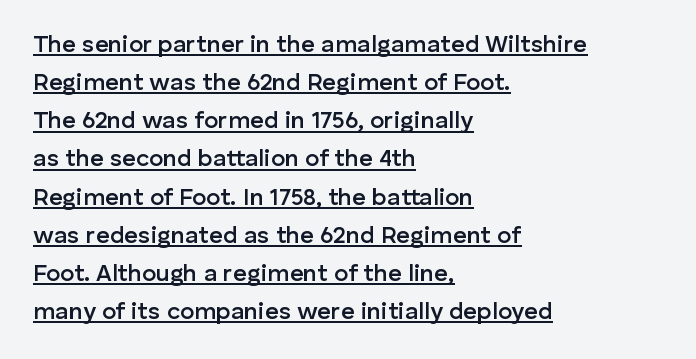
The image shows 24 px text type, upright; set left-aligned, normal line spacing (1.59x), normal letter spacing, underlined.
